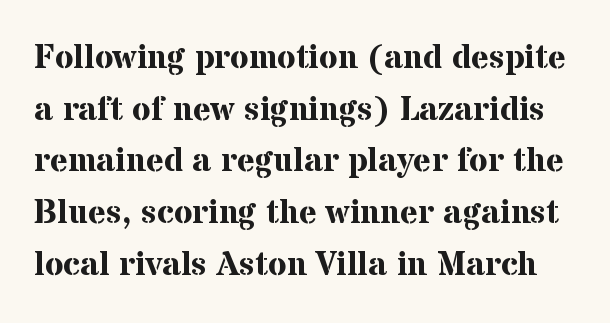
The image shows 34 px bold serif type, upright; set normal line spacing (1.52x), normal letter spacing, not underlined; medium stroke contrast and a medium x-height.
